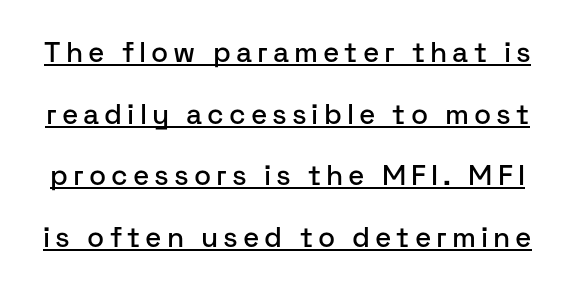
Q: Is the text italic (slanted)? A: No, it is upright.
Q: Is the typeface a serif or a sans-serif typeface? A: Sans-serif.
Q: Is the text underlined? A: Yes.
Q: Is the spacing between lines tight, normal or loose? A: Loose.
Q: Width (condensed, normal, or wide)? A: Normal.
Q: Stroke contrast? A: Low.
Q: x-height? A: Medium.
Q: Monospaced? A: No.
